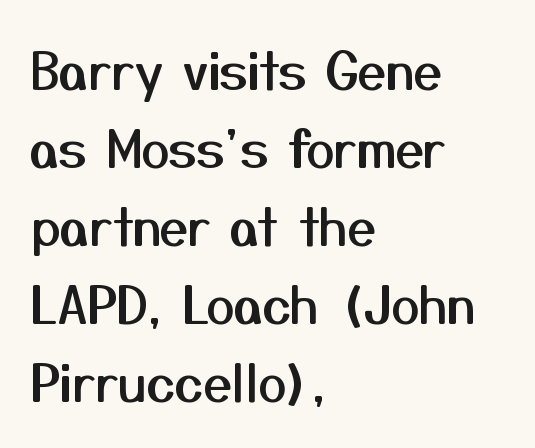
{"serif": "no", "italic": "no", "width": "normal", "stroke_contrast": "medium", "x_height": "medium", "monospaced": "no", "underline": "no", "align": "left", "line_spacing": "normal", "line_spacing_ratio": 1.53, "letter_spacing": "normal", "letter_spacing_em": 0.0, "glyph_px": 51}
